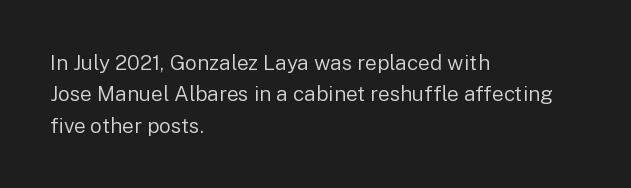
{"italic": "no", "bold": "no", "underline": "no", "align": "left", "line_spacing": "normal", "line_spacing_ratio": 1.49, "letter_spacing": "normal", "letter_spacing_em": 0.0, "glyph_px": 21}
